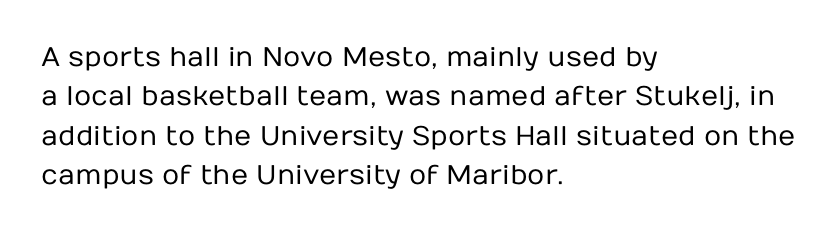
The image shows 27 px text type, upright; set left-aligned, normal line spacing (1.46x), normal letter spacing, not underlined.
